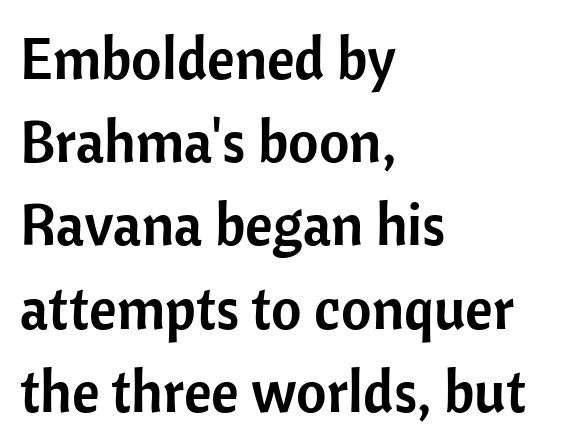
The image shows 59 px sans-serif type, upright; set left-aligned, normal line spacing (1.41x), normal letter spacing, not underlined; low stroke contrast and a medium x-height.
